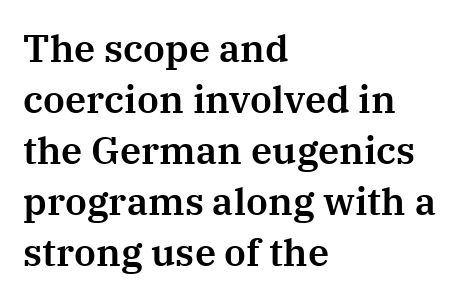
{"serif": "yes", "italic": "no", "width": "normal", "stroke_contrast": "medium", "x_height": "medium", "monospaced": "no", "underline": "no", "align": "left", "line_spacing": "normal", "line_spacing_ratio": 1.34, "letter_spacing": "normal", "letter_spacing_em": 0.0, "glyph_px": 38}
